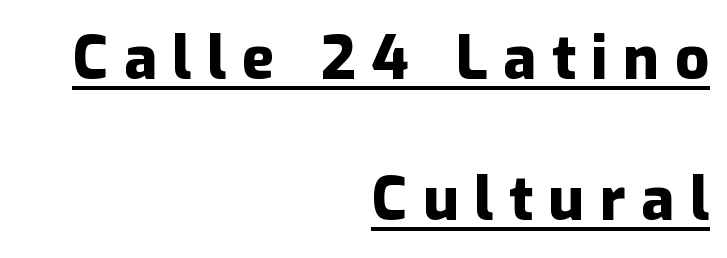
Each letter keeps its own natural width here, so spacing adapts to shape. Notice the wide empty band between every row — that's loose leading. This is underlined copy, the kind a proofreader might mark for attention. These lines have a slow, spaced-out rhythm from letter to letter.
